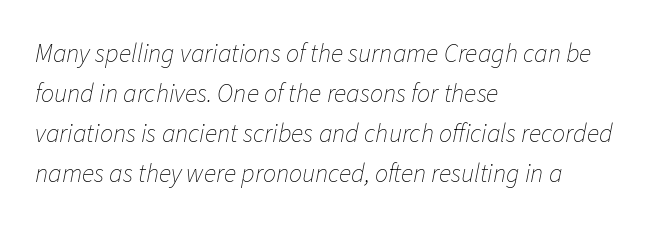
Q: Is the text bold? A: No.
Q: Is the text italic (slanted)? A: Yes, it leans right by about 11 degrees.
Q: Is the text underlined? A: No.
Q: How is the paragraph aligned? A: Left-aligned.
Q: Is the spacing between letters normal or unusually wide? A: Normal.
Q: Is the spacing between lines tight, normal or loose? A: Normal.
